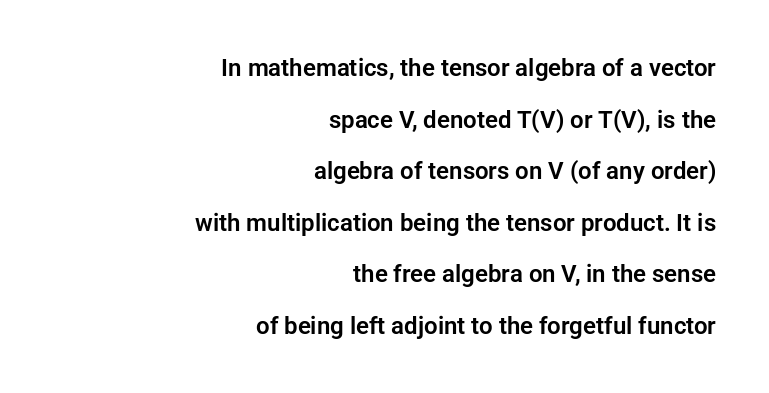
Q: Is the text italic (slanted)? A: No, it is upright.
Q: Is the text underlined? A: No.
Q: How is the paragraph aligned? A: Right-aligned.
Q: Is the spacing between letters normal or unusually wide? A: Normal.
Q: Is the spacing between lines tight, normal or loose? A: Loose.
